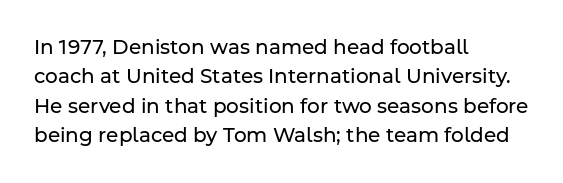
The image shows 20 px text type, upright; set left-aligned, normal line spacing (1.47x), normal letter spacing, not underlined.
